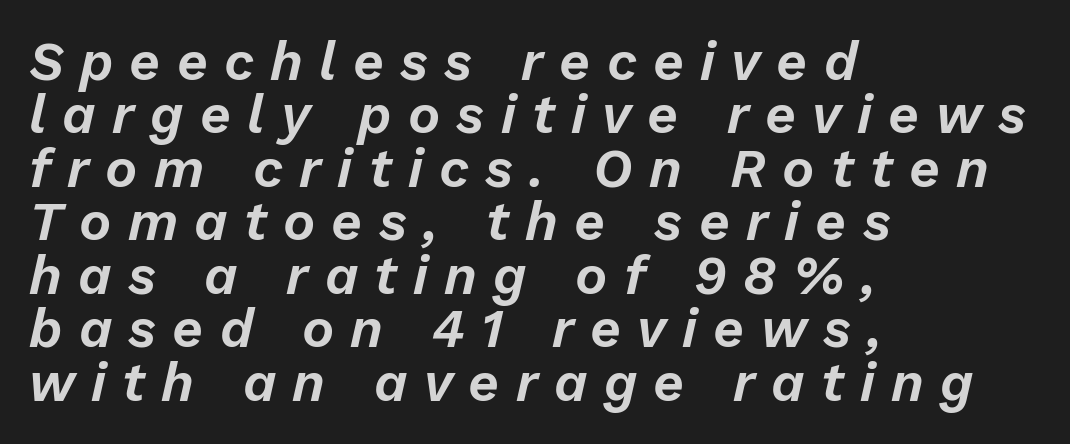
The image shows 54 px text type, italic (leaning right); set left-aligned, tight line spacing (0.99x), unusually wide letter spacing (+0.3 em), not underlined; low stroke contrast and a medium x-height.
